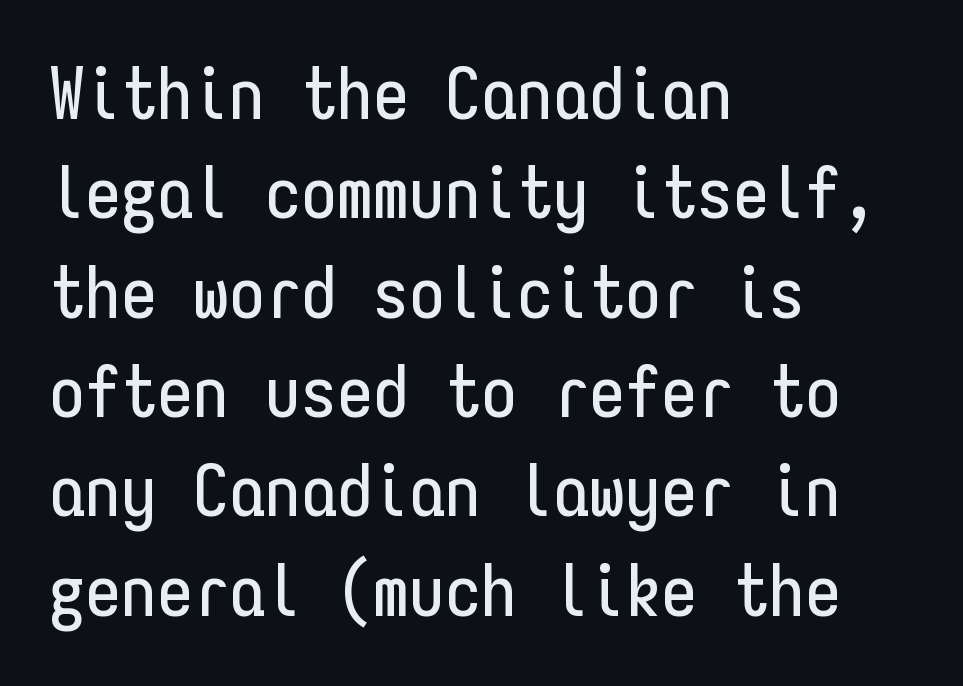
{"serif": "no", "italic": "no", "width": "condensed", "stroke_contrast": "low", "x_height": "medium", "monospaced": "yes", "underline": "no", "align": "left", "line_spacing": "normal", "line_spacing_ratio": 1.38, "letter_spacing": "normal", "letter_spacing_em": 0.0, "glyph_px": 72}
